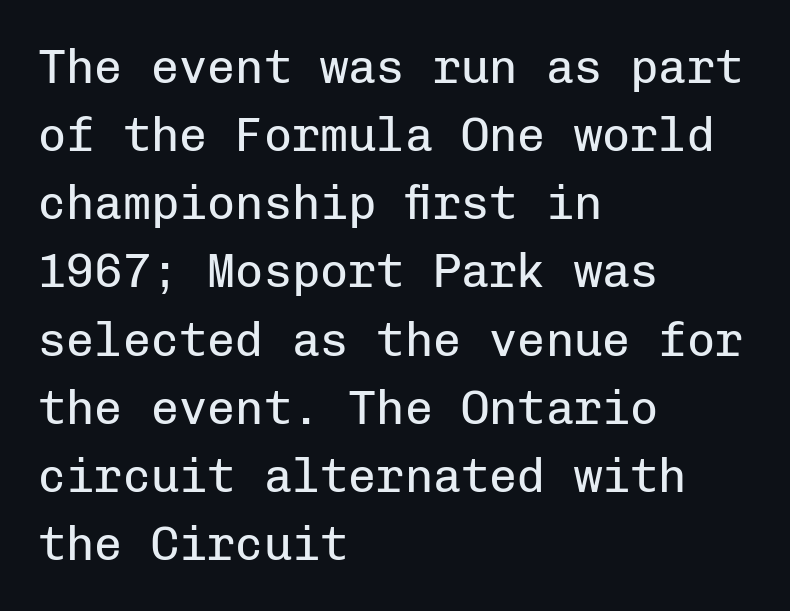
The image shows 47 px regular-weight sans-serif type, upright, monospaced; set left-aligned, normal line spacing (1.45x), normal letter spacing, not underlined; low stroke contrast and a medium x-height.
